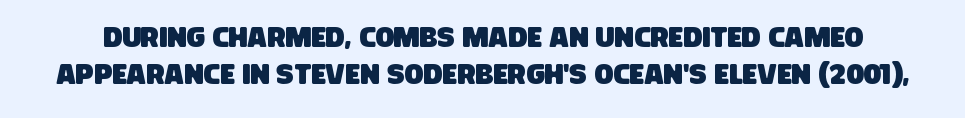
{"serif": "no", "width": "condensed", "stroke_contrast": "low", "x_height": "large", "monospaced": "no", "underline": "no", "line_spacing": "normal", "line_spacing_ratio": 1.33, "letter_spacing": "normal", "letter_spacing_em": 0.0, "glyph_px": 28}
